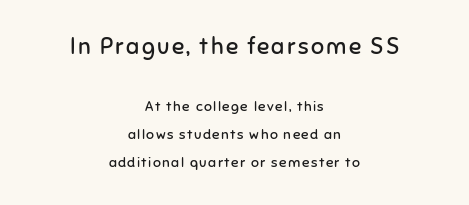
{"italic": "no", "bold": "no", "underline": "no", "align": "center", "line_spacing": "loose", "line_spacing_ratio": 2.02, "larger_block": "first", "size_ratio": 1.64, "glyph_px": 23}
